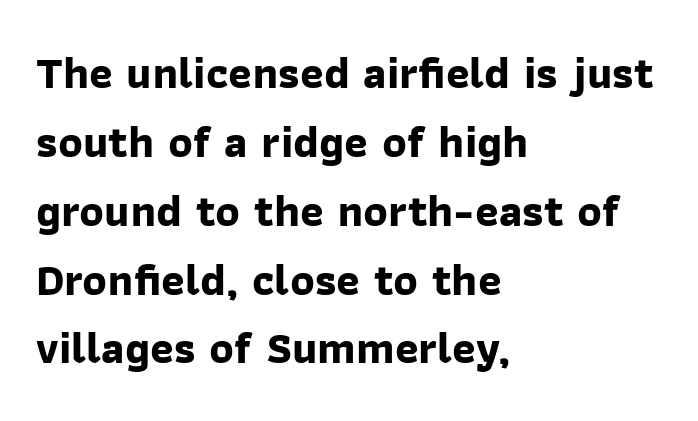
{"serif": "no", "bold": "yes", "weight": "bold", "width": "normal", "stroke_contrast": "low", "x_height": "medium", "monospaced": "no", "underline": "no", "align": "left", "line_spacing": "normal", "line_spacing_ratio": 1.53, "letter_spacing": "normal", "letter_spacing_em": 0.0, "glyph_px": 45}
